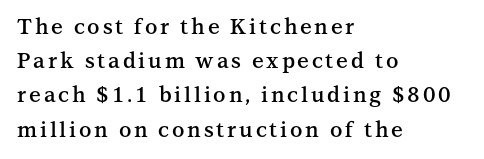
The image shows 21 px text type, upright; set left-aligned, normal line spacing (1.63x), not underlined.
